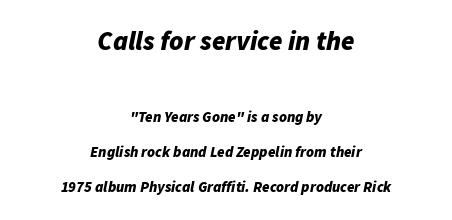
Q: Is the text bold? A: Yes.
Q: Is the text italic (slanted)? A: Yes, it leans right by about 11 degrees.
Q: Is the text underlined? A: No.
Q: How is the paragraph aligned? A: Centered.
Q: Is the spacing between letters normal or unusually wide? A: Normal.
Q: Is the spacing between lines tight, normal or loose? A: Loose.
Q: Which block of text is set in a larger size, the first (top) or the second (bottom)? A: The first (top) one.
